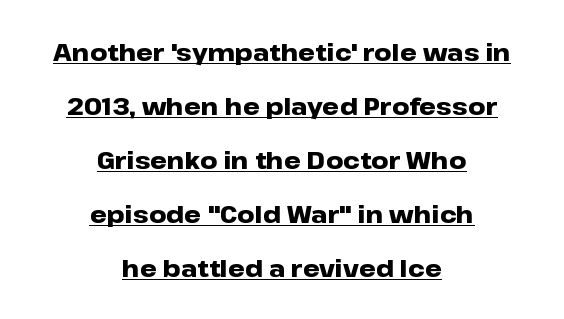
The image shows 24 px bold type, upright; set centered, loose line spacing (2.25x), normal letter spacing, underlined.
